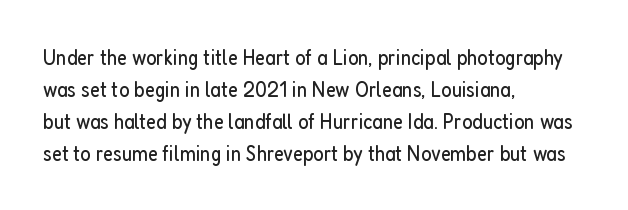
This sample uses an upright cut, with every glyph sitting square on the baseline. Check the space under the baseline: it is left empty. These lines are set flush left with a ragged right edge. Weight: not bold — regular or lighter.
